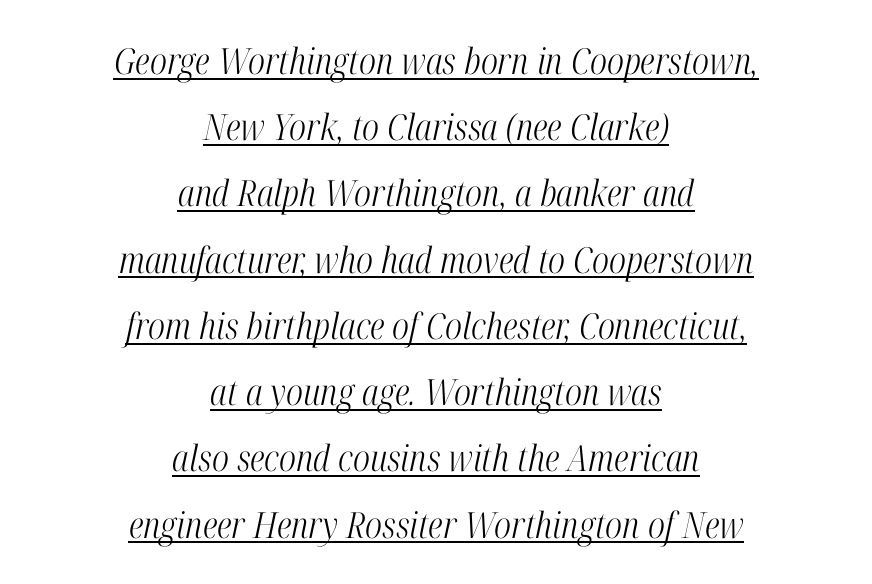
{"serif": "yes", "italic": "yes", "lean": "right", "slant_degrees": 12, "bold": "no", "weight": "light", "width": "condensed", "stroke_contrast": "high", "x_height": "medium", "monospaced": "no", "underline": "yes", "align": "center", "line_spacing_ratio": 1.84, "letter_spacing": "normal", "letter_spacing_em": 0.0, "glyph_px": 36}
